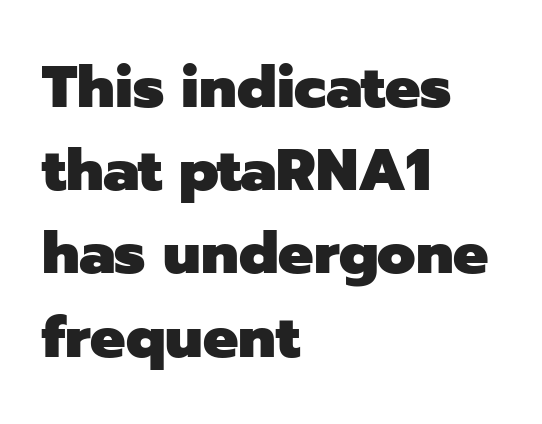
{"serif": "no", "italic": "no", "bold": "yes", "weight": "heavy", "width": "normal", "stroke_contrast": "low", "x_height": "medium", "monospaced": "no", "underline": "no", "align": "left", "line_spacing": "normal", "line_spacing_ratio": 1.41, "letter_spacing": "normal", "letter_spacing_em": 0.0, "glyph_px": 59}
